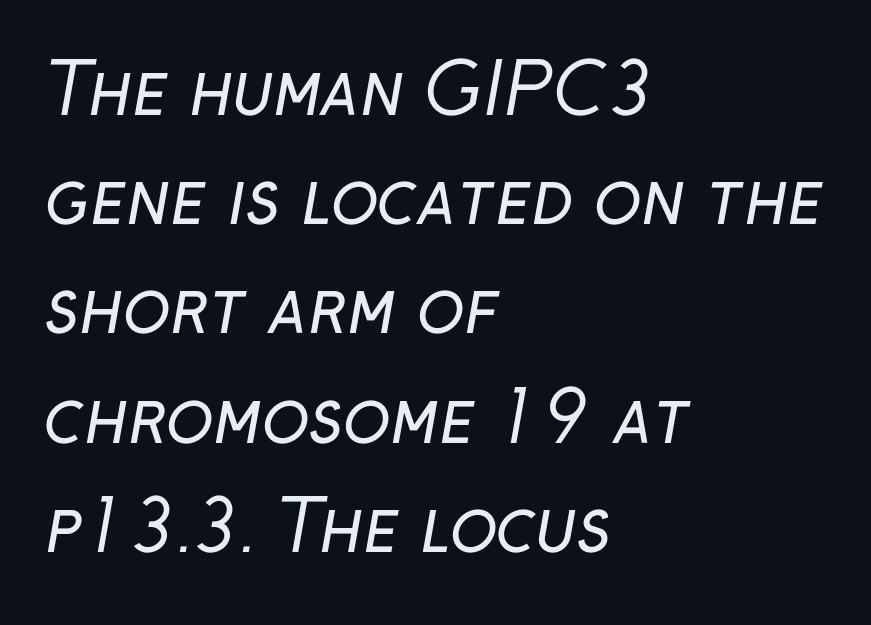
{"serif": "no", "bold": "no", "weight": "regular", "width": "normal", "stroke_contrast": "low", "x_height": "medium", "monospaced": "no", "underline": "no", "align": "left", "line_spacing": "normal", "line_spacing_ratio": 1.56, "letter_spacing": "normal", "letter_spacing_em": 0.0, "glyph_px": 70}
